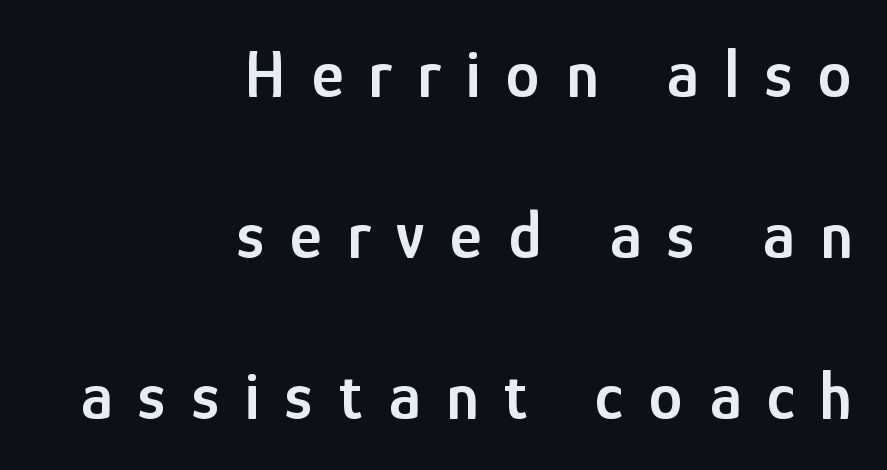
Is this a sans? Yes — the strokes have no serifs. The lines are spread far apart with generous leading. The passage shown is typed in a proportional face where columns would drift. Caption: multi-line text, flush right, ragged left. The space beneath each line is pristine and unruled. Designer's note — italics off, roman on.
